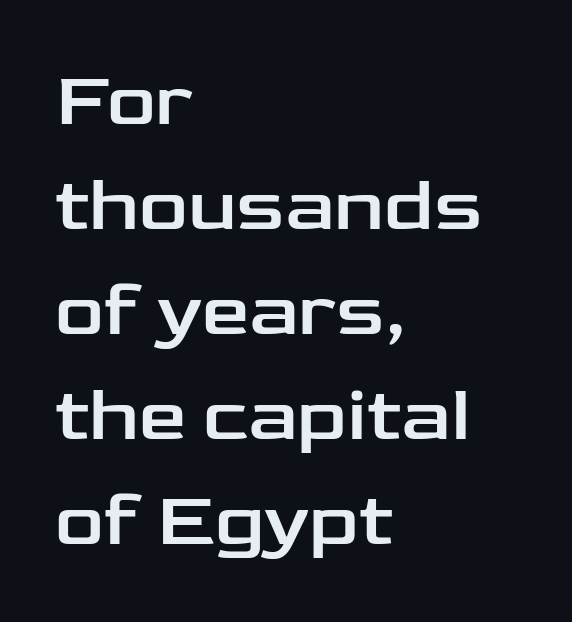
Q: Is the text italic (slanted)? A: No, it is upright.
Q: Is the typeface a serif or a sans-serif typeface? A: Sans-serif.
Q: Is the text underlined? A: No.
Q: How is the paragraph aligned? A: Left-aligned.
Q: Is the spacing between letters normal or unusually wide? A: Normal.
Q: Is the spacing between lines tight, normal or loose? A: Normal.
Q: Width (condensed, normal, or wide)? A: Wide.
Q: Stroke contrast? A: Low.
Q: x-height? A: Medium.
Q: Monospaced? A: No.
